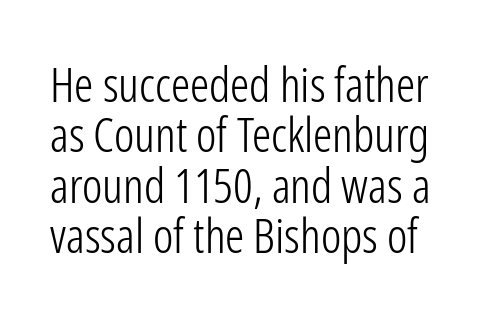
{"serif": "no", "italic": "no", "bold": "no", "weight": "light", "width": "condensed", "stroke_contrast": "low", "x_height": "medium", "monospaced": "no", "underline": "no", "line_spacing": "tight", "line_spacing_ratio": 1.05, "letter_spacing": "normal", "letter_spacing_em": 0.0, "glyph_px": 48}
